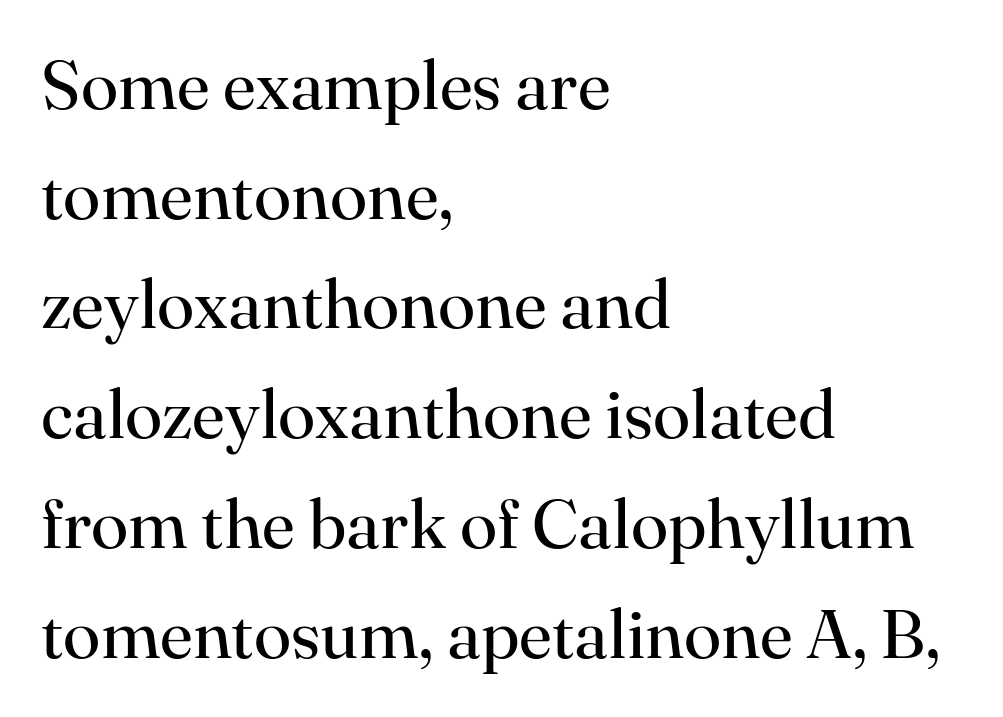
The image shows 69 px regular-weight serif type, upright; set left-aligned, normal line spacing (1.59x), normal letter spacing, not underlined; high stroke contrast and a small x-height.
